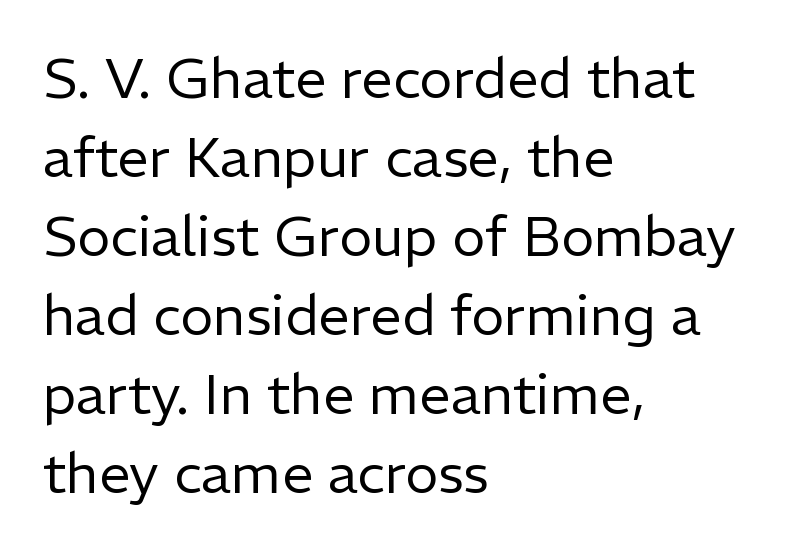
Q: Is the text bold? A: No.
Q: Is the text italic (slanted)? A: No, it is upright.
Q: Is the typeface a serif or a sans-serif typeface? A: Sans-serif.
Q: Is the text underlined? A: No.
Q: How is the paragraph aligned? A: Left-aligned.
Q: Is the spacing between letters normal or unusually wide? A: Normal.
Q: Is the spacing between lines tight, normal or loose? A: Normal.
Q: Width (condensed, normal, or wide)? A: Normal.
Q: Stroke contrast? A: Low.
Q: x-height? A: Medium.
Q: Monospaced? A: No.
